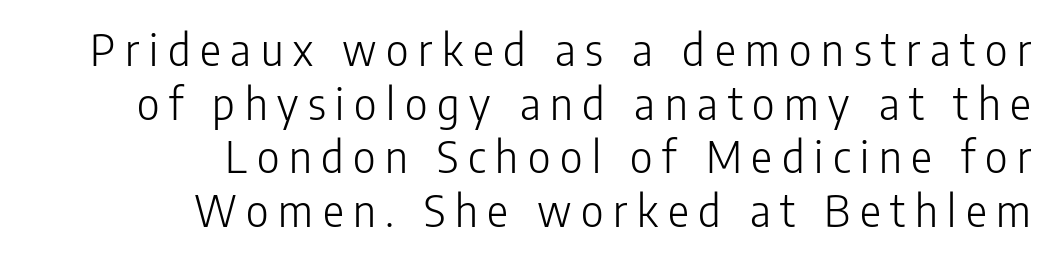
The image shows 44 px light, condensed sans-serif type, upright; set right-aligned, line spacing 1.22x, unusually wide letter spacing (+0.22 em), not underlined; low stroke contrast and a medium x-height.
